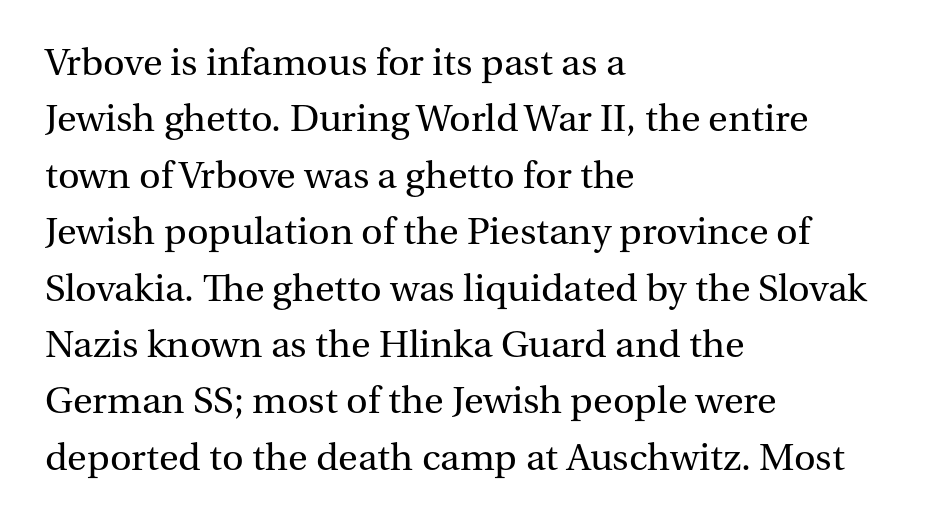
{"serif": "yes", "italic": "no", "bold": "no", "weight": "regular", "width": "normal", "stroke_contrast": "medium", "x_height": "medium", "monospaced": "no", "underline": "no", "align": "left", "line_spacing": "normal", "line_spacing_ratio": 1.41, "letter_spacing": "normal", "letter_spacing_em": 0.0, "glyph_px": 40}
